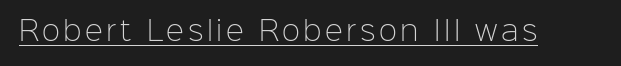
This is not heavy type; no bold has been used. A roman cut, with each character standing at attention. Is there an underline? Yes — a line sits under the letters.
